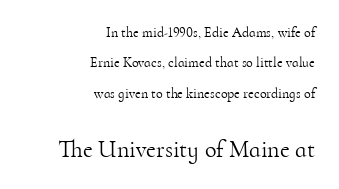
The image shows 24 px text type, upright; set right-aligned, loose line spacing (2.17x), normal letter spacing, not underlined; the second (bottom) block is 1.71x larger.
